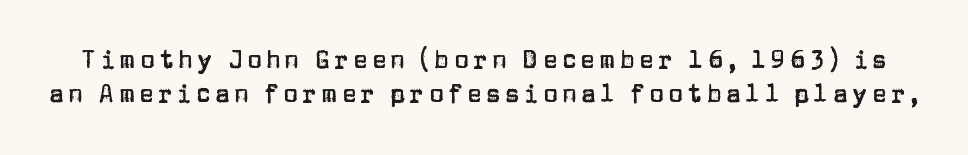
Q: Is the text italic (slanted)? A: No, it is upright.
Q: Is the text underlined? A: No.
Q: Is the spacing between lines tight, normal or loose? A: Normal.
